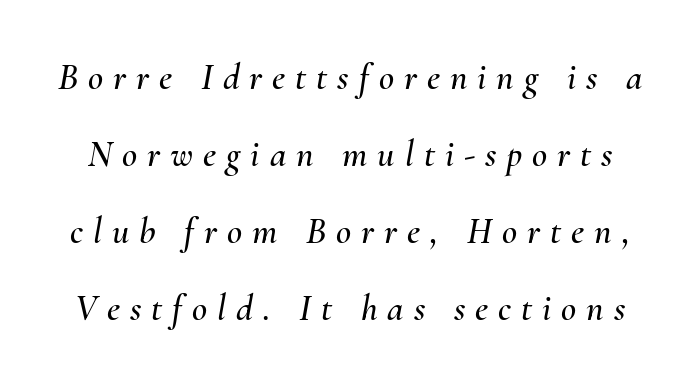
{"italic": "yes", "lean": "right", "slant_degrees": 10, "width": "normal", "stroke_contrast": "medium", "x_height": "small", "monospaced": "no", "underline": "no", "line_spacing": "loose", "line_spacing_ratio": 2.08, "letter_spacing": "wide", "letter_spacing_em": 0.27, "glyph_px": 37}
